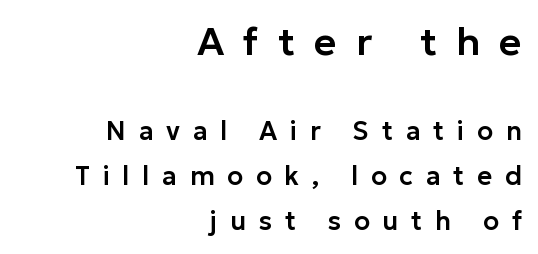
Q: Is the text italic (slanted)? A: No, it is upright.
Q: Is the typeface a serif or a sans-serif typeface? A: Sans-serif.
Q: Is the text underlined? A: No.
Q: How is the paragraph aligned? A: Right-aligned.
Q: Is the spacing between letters normal or unusually wide? A: Unusually wide.
Q: Which block of text is set in a larger size, the first (top) or the second (bottom)? A: The first (top) one.
Q: Width (condensed, normal, or wide)? A: Normal.
Q: Stroke contrast? A: Low.
Q: x-height? A: Medium.
Q: Monospaced? A: No.
